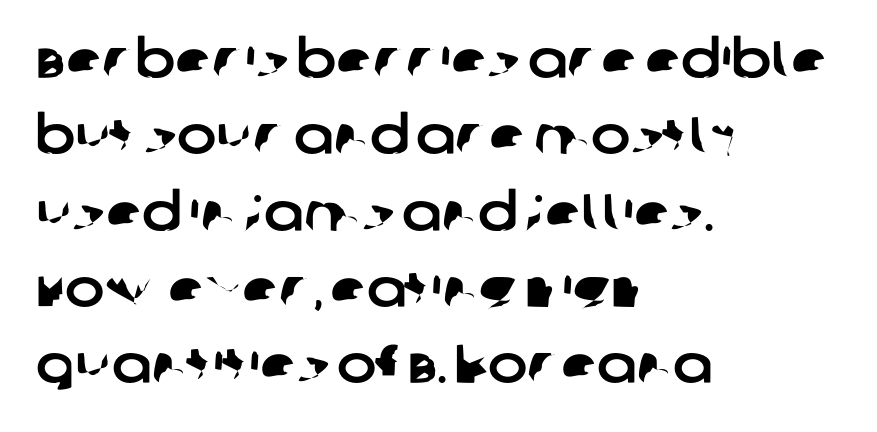
The image shows 53 px sans-serif type; set left-aligned, normal line spacing (1.44x), normal letter spacing, not underlined; low stroke contrast and a large x-height.
